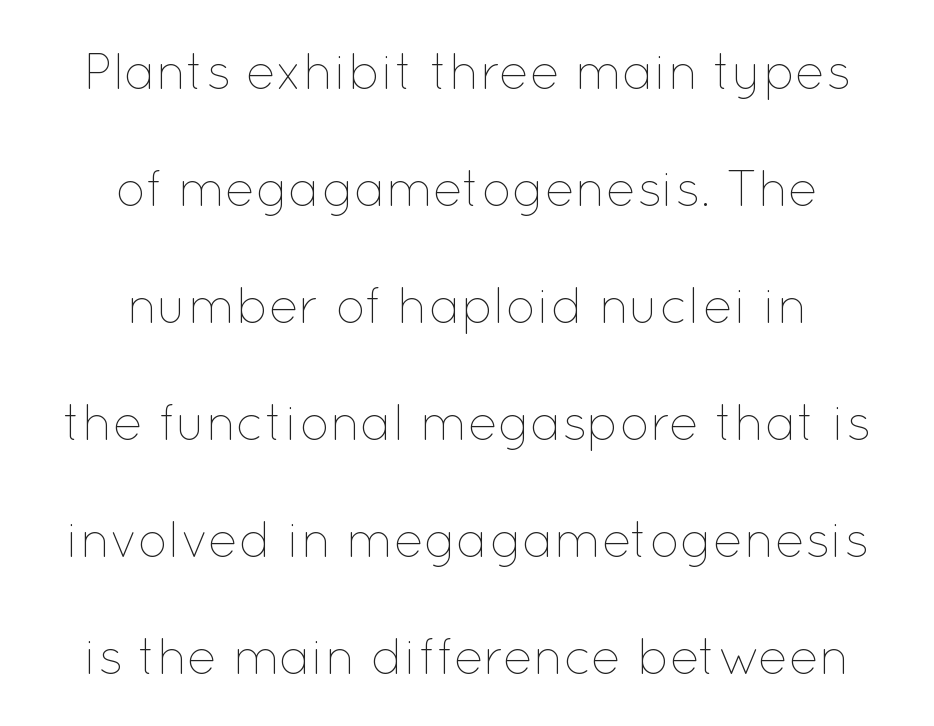
{"italic": "no", "bold": "no", "weight": "thin", "width": "normal", "stroke_contrast": "low", "x_height": "medium", "monospaced": "no", "underline": "no", "align": "center", "line_spacing": "loose", "line_spacing_ratio": 2.34, "letter_spacing": "normal", "letter_spacing_em": 0.0, "glyph_px": 50}
